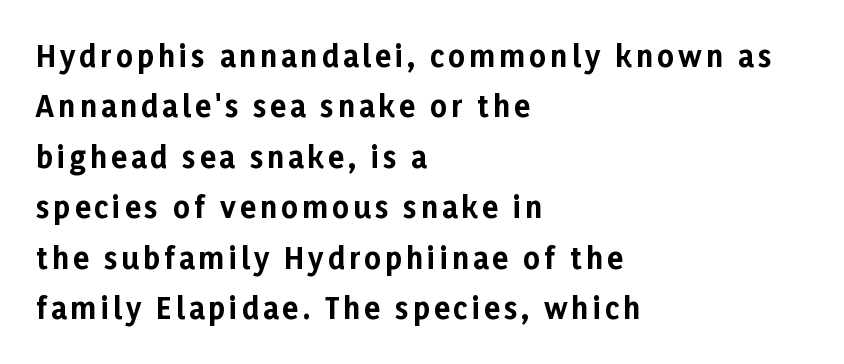
{"serif": "no", "italic": "no", "bold": "yes", "weight": "bold", "width": "normal", "stroke_contrast": "low", "x_height": "medium", "monospaced": "no", "underline": "no", "align": "left", "line_spacing_ratio": 1.74, "glyph_px": 29}
